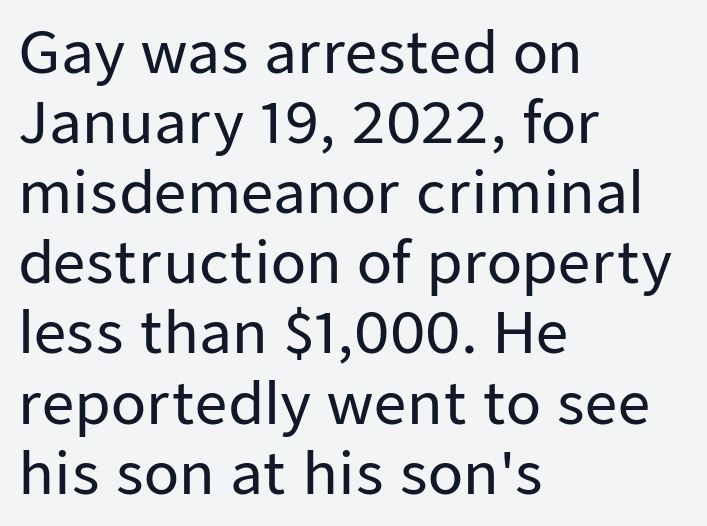
{"serif": "no", "italic": "no", "width": "normal", "stroke_contrast": "low", "x_height": "medium", "monospaced": "no", "underline": "no", "align": "left", "line_spacing_ratio": 1.23, "letter_spacing": "normal", "letter_spacing_em": 0.0, "glyph_px": 57}
